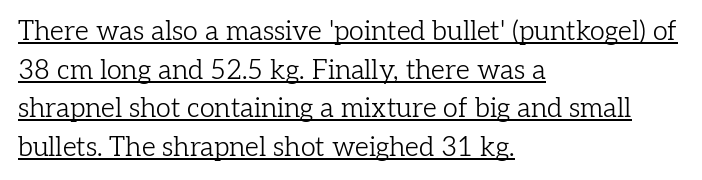
Letters have the restrained weight of plain body copy at most. What stands out about the letter spacing? Nothing — it is the standard amount. This block has exactly the height ordinary leading produces. Alignment: flush left.
